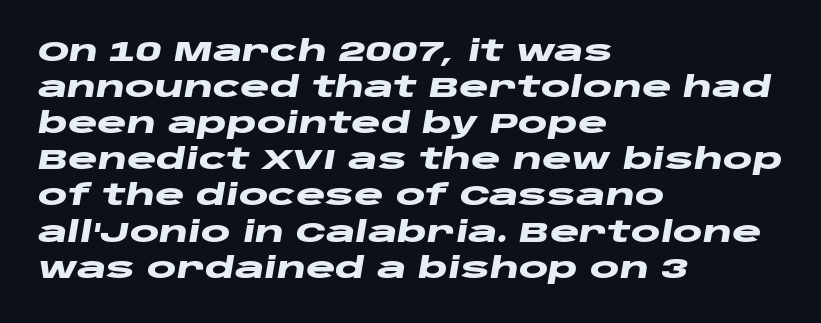
The image shows 28 px heavy, wide type, italic (leaning right); set left-aligned, normal line spacing (1.29x), normal letter spacing, not underlined; low stroke contrast and a large x-height.
